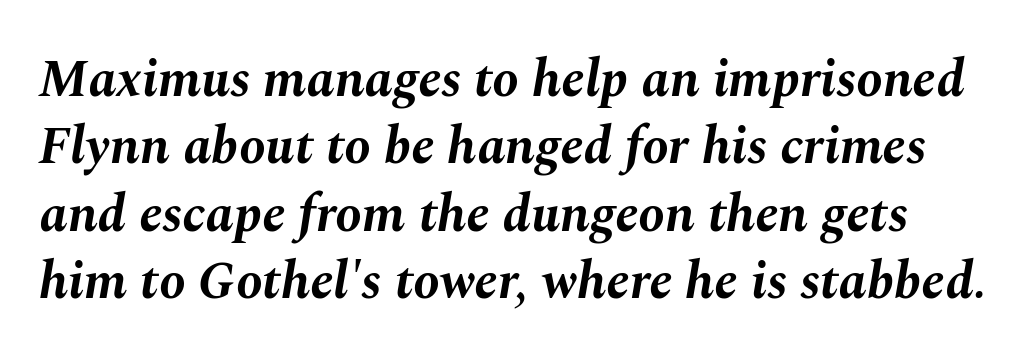
Q: Is the text bold? A: Yes.
Q: Is the text italic (slanted)? A: Yes, it leans right by about 10 degrees.
Q: Is the text underlined? A: No.
Q: Is the spacing between letters normal or unusually wide? A: Normal.
Q: Is the spacing between lines tight, normal or loose? A: Normal.
Q: Width (condensed, normal, or wide)? A: Normal.
Q: Stroke contrast? A: Medium.
Q: x-height? A: Medium.
Q: Monospaced? A: No.
